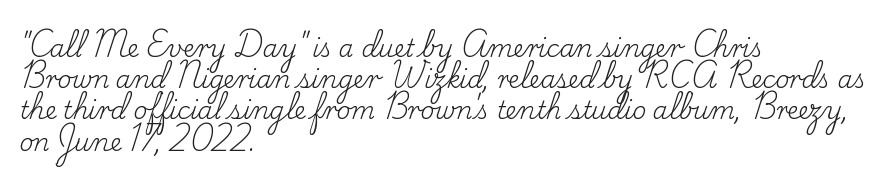
The image shows 24 px text type; set left-aligned, normal line spacing (1.3x), normal letter spacing, not underlined.
